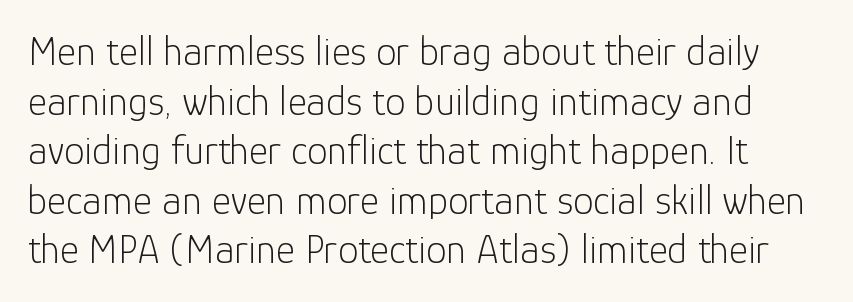
The words here are not underlined. The font sits on the lighter half of the weight spectrum, regular included. Upright lettering throughout. Letterform terminals end flat and unadorned throughout the passage. Note the varied advance widths — an 'i' is clearly narrower than an 'm'.
